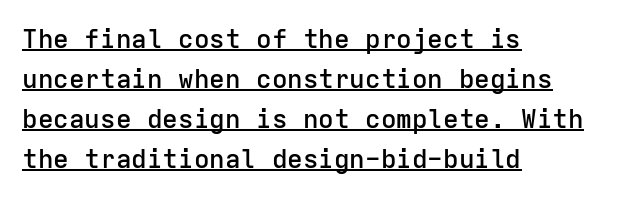
{"italic": "no", "bold": "semi", "underline": "yes", "align": "left", "line_spacing": "normal", "line_spacing_ratio": 1.54, "letter_spacing": "normal", "letter_spacing_em": 0.0, "glyph_px": 26}
